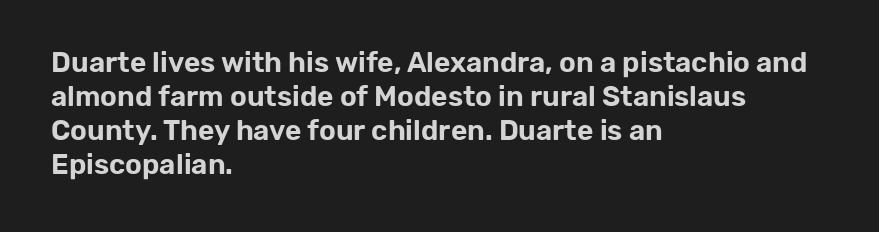
The image shows 28 px sans-serif type, upright; set left-aligned, line spacing 1.21x, normal letter spacing, not underlined; low stroke contrast and a medium x-height.
